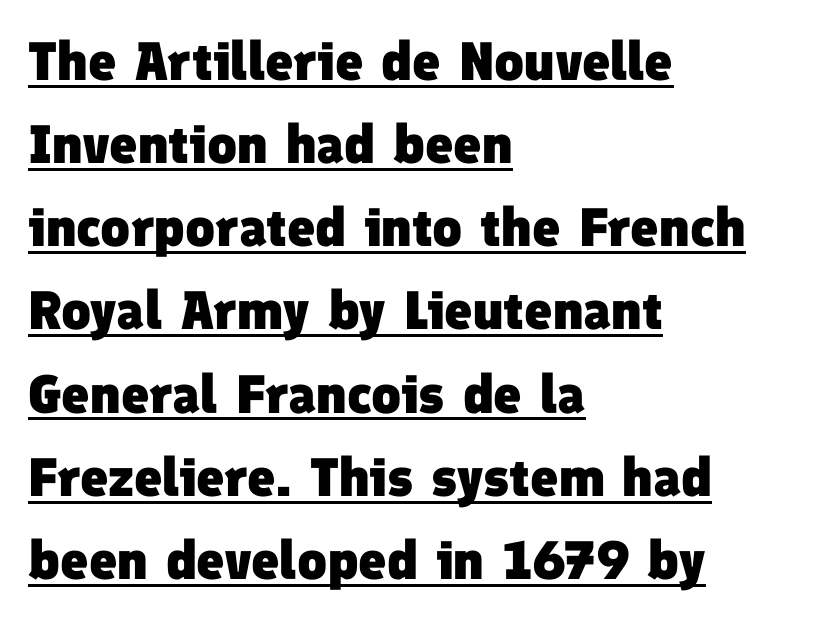
{"serif": "no", "bold": "yes", "weight": "heavy", "width": "normal", "stroke_contrast": "low", "x_height": "medium", "monospaced": "no", "underline": "yes", "align": "left", "line_spacing": "normal", "line_spacing_ratio": 1.54, "letter_spacing": "normal", "letter_spacing_em": 0.0, "glyph_px": 54}
